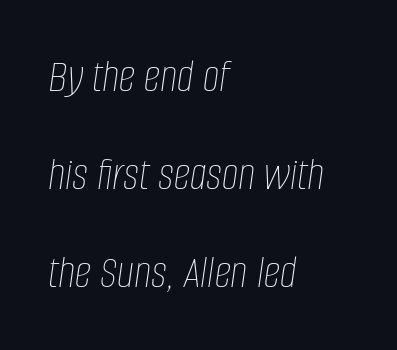
Q: Is the text bold? A: No.
Q: Is the text italic (slanted)? A: Yes, it leans right by about 8 degrees.
Q: Is the text underlined? A: No.
Q: How is the paragraph aligned? A: Left-aligned.
Q: Is the spacing between letters normal or unusually wide? A: Normal.
Q: Is the spacing between lines tight, normal or loose? A: Loose.
Q: Width (condensed, normal, or wide)? A: Condensed.
Q: Stroke contrast? A: Low.
Q: x-height? A: Large.
Q: Monospaced? A: No.
